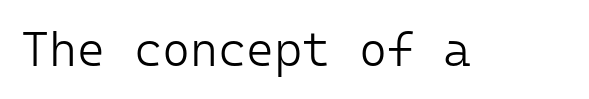
Honestly, there is no underline to notice here at all. Type style note: lacks serifs. A typesetter would call this zero additional tracking. Here the designer chose a console-style face with uniform glyph widths. The typesetting does not lean heavy: it is not bold.
